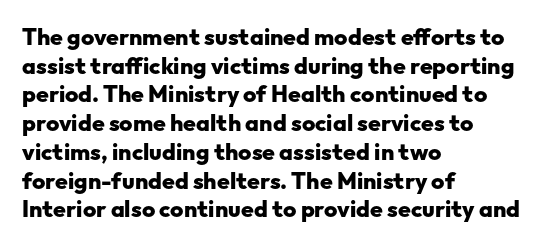
{"italic": "no", "bold": "yes", "underline": "no", "align": "left", "line_spacing": "normal", "line_spacing_ratio": 1.25, "letter_spacing": "normal", "letter_spacing_em": 0.0, "glyph_px": 23}
